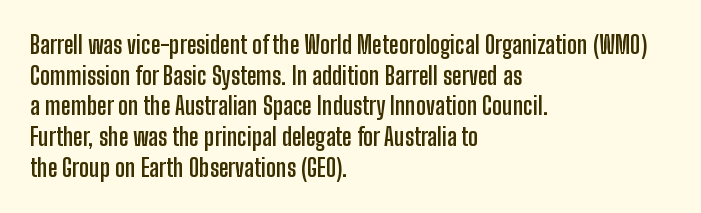
{"italic": "no", "bold": "yes", "underline": "no", "align": "left", "line_spacing": "normal", "line_spacing_ratio": 1.28, "letter_spacing": "normal", "letter_spacing_em": 0.0, "glyph_px": 24}
